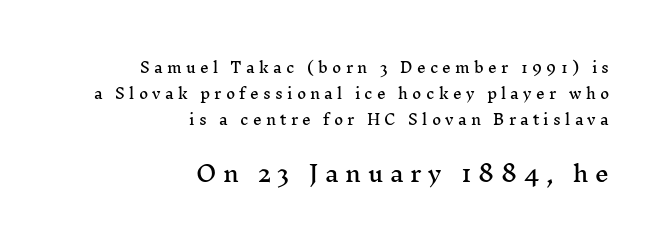
{"italic": "no", "underline": "no", "align": "right", "line_spacing_ratio": 1.84, "letter_spacing": "wide", "letter_spacing_em": 0.3, "larger_block": "second", "size_ratio": 1.57, "glyph_px": 22}
